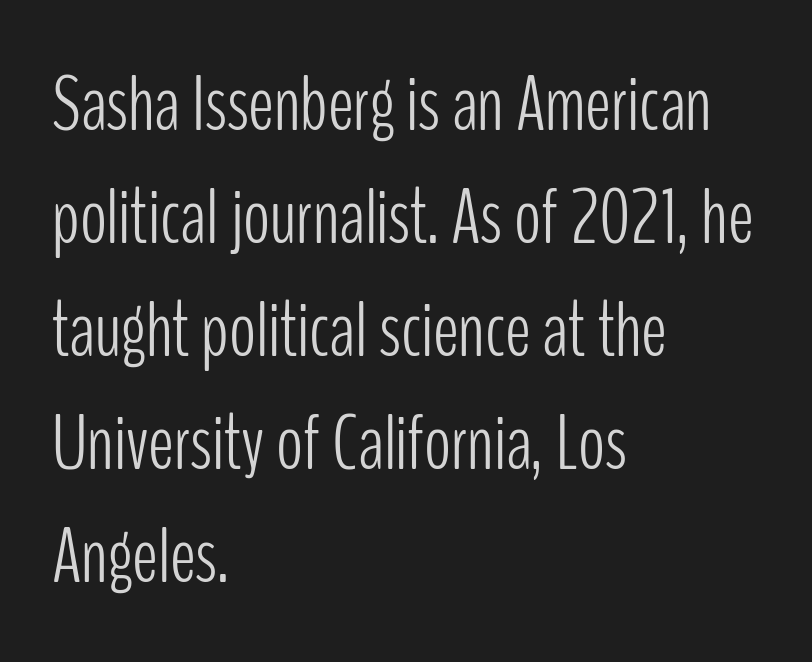
The image shows 79 px light, condensed sans-serif type, upright; set left-aligned, normal line spacing (1.43x), normal letter spacing, not underlined; low stroke contrast and a medium x-height.
